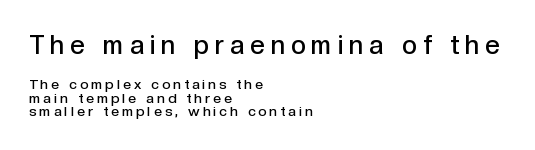
The characters look somewhat weighty, a semibold short of true bold. Students, note that the glyphs here are deliberately spaced far apart. No word sits above an underline. Scale decreases going downward across the two blocks. Tall strokes in this sample are plumb rather than angled.
